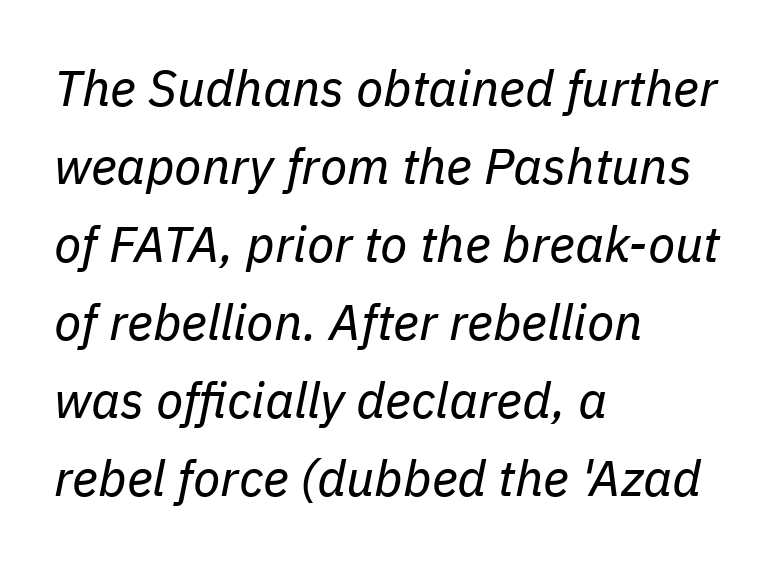
The image shows 50 px regular-weight type, italic (leaning right); set left-aligned, normal line spacing (1.56x), normal letter spacing, not underlined; low stroke contrast and a medium x-height.
